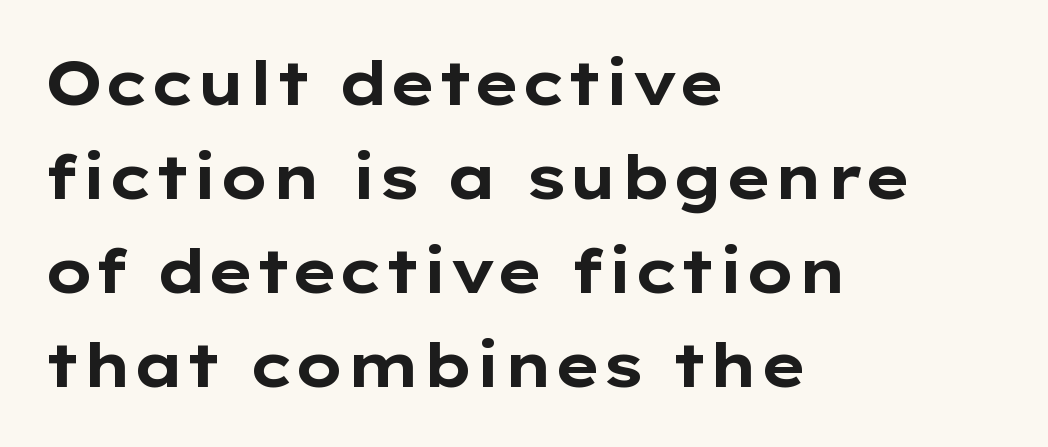
Nope, no serifs anywhere on these letters. Typeset ragged right — the left edge is the straight one. Only glyphs here, with clear space below each row. A normal amount of white space separates one row of letters from the next. Characters remain perfectly vertical along every line. The characters look thick and weighty, a clear bold.
